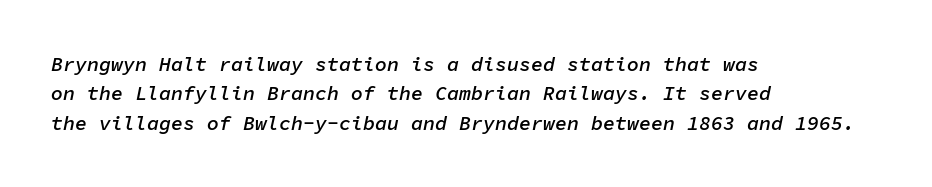
The image shows 20 px text type, italic (leaning right); set left-aligned, normal line spacing (1.47x), normal letter spacing, not underlined.
